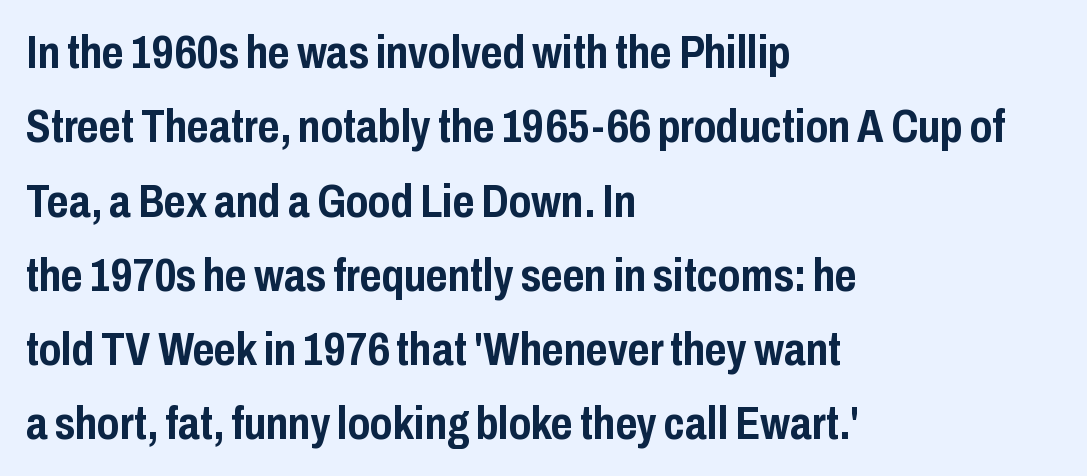
{"serif": "no", "italic": "no", "bold": "yes", "weight": "semibold", "width": "condensed", "stroke_contrast": "low", "x_height": "medium", "monospaced": "no", "underline": "no", "align": "left", "line_spacing": "normal", "line_spacing_ratio": 1.58, "letter_spacing": "normal", "letter_spacing_em": 0.0, "glyph_px": 47}
